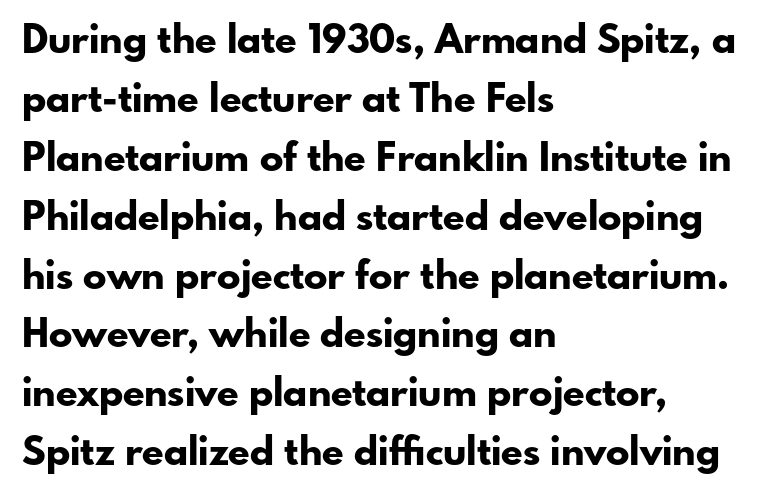
To sum up the face: it is a sans, with no serifs. This is heavy type, rendered in bold. This sample has the flowing, uneven cadence of proportional lettering. Every stem runs plumb, perpendicular to the baseline. The passage shown has conventional tracking throughout.
